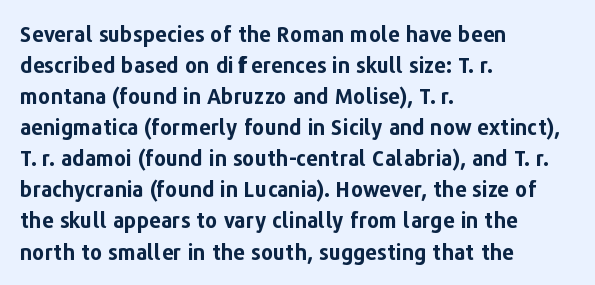
{"italic": "no", "bold": "yes", "underline": "no", "align": "left", "line_spacing": "normal", "line_spacing_ratio": 1.48, "letter_spacing": "normal", "letter_spacing_em": 0.0, "glyph_px": 21}
